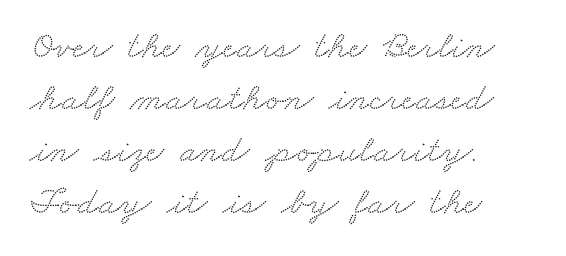
{"serif": "yes", "width": "wide", "stroke_contrast": "medium", "x_height": "small", "monospaced": "no", "underline": "no", "align": "left", "line_spacing": "normal", "line_spacing_ratio": 1.33, "letter_spacing": "normal", "letter_spacing_em": 0.0, "glyph_px": 39}
